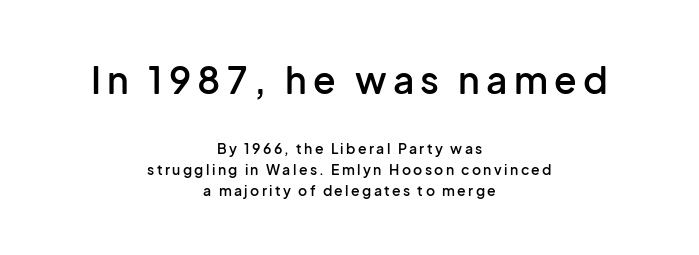
The image shows 37 px semibold sans-serif type, upright; set centered, normal line spacing (1.48x), not underlined; the first (top) block is 2.64x larger; low stroke contrast and a medium x-height.
